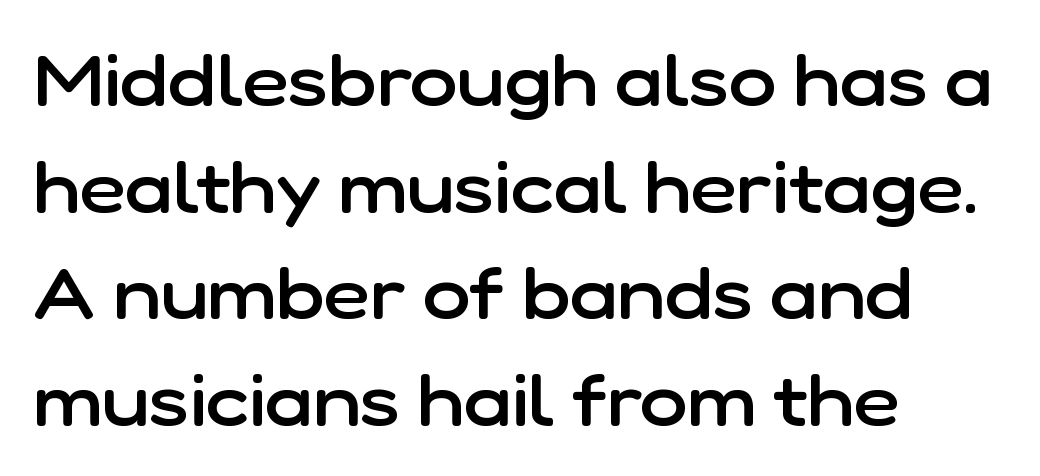
The image shows 72 px semibold sans-serif type, upright; set left-aligned, normal line spacing (1.48x), normal letter spacing, not underlined; low stroke contrast and a medium x-height.
